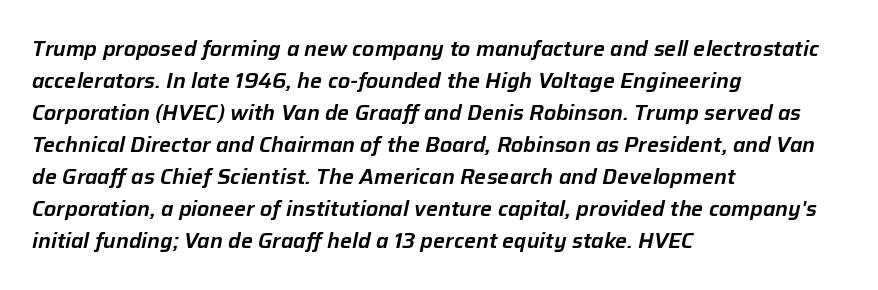
Quick note: italic. Lines of text with bare space underneath. The paragraph has a hard left edge and a soft right edge. Whoever set this chose a conventional vertical rhythm.
